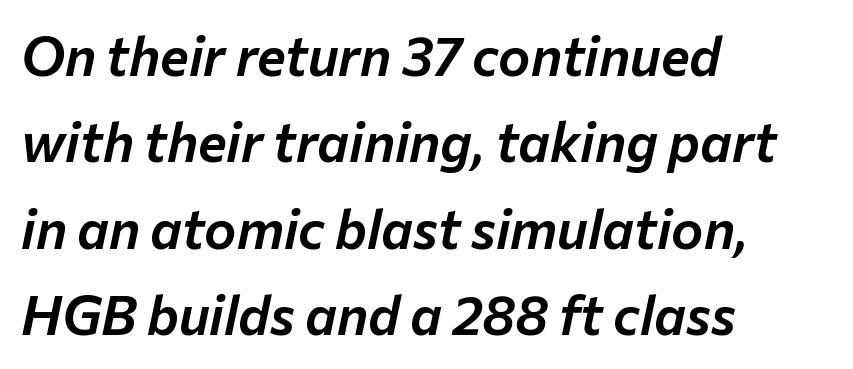
Q: Is the text italic (slanted)? A: Yes, it leans right by about 12 degrees.
Q: Is the text underlined? A: No.
Q: How is the paragraph aligned? A: Left-aligned.
Q: Is the spacing between letters normal or unusually wide? A: Normal.
Q: Is the spacing between lines tight, normal or loose? A: Normal.
Q: Width (condensed, normal, or wide)? A: Normal.
Q: Stroke contrast? A: Low.
Q: x-height? A: Medium.
Q: Monospaced? A: No.
